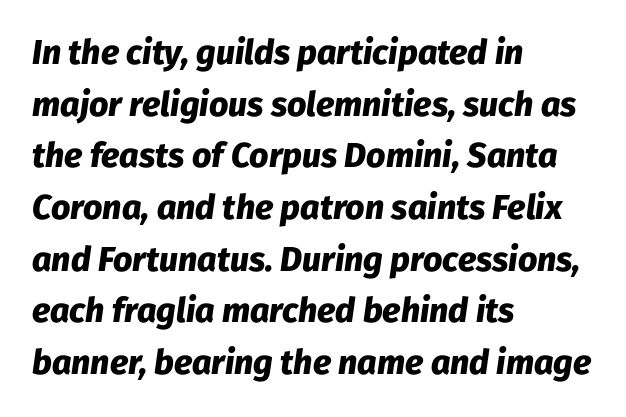
The setting favours the left margin, as ordinary paragraphs usually do. There is no visible air inserted between adjacent glyphs. Quick note: italic. These lines sit exactly where default settings would place them. The strip under each line holds only bare page.
